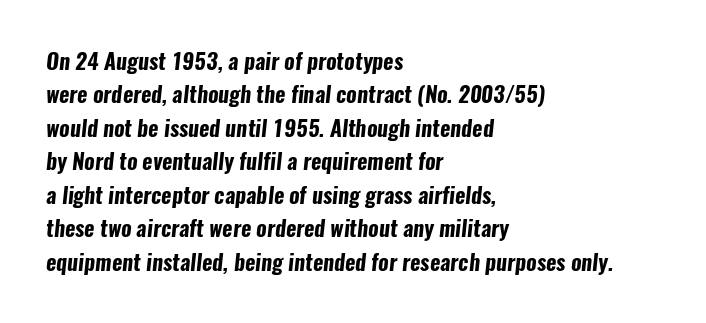
Q: Is the text bold? A: Yes.
Q: Is the text underlined? A: No.
Q: How is the paragraph aligned? A: Left-aligned.
Q: Is the spacing between letters normal or unusually wide? A: Normal.
Q: Is the spacing between lines tight, normal or loose? A: Normal.
